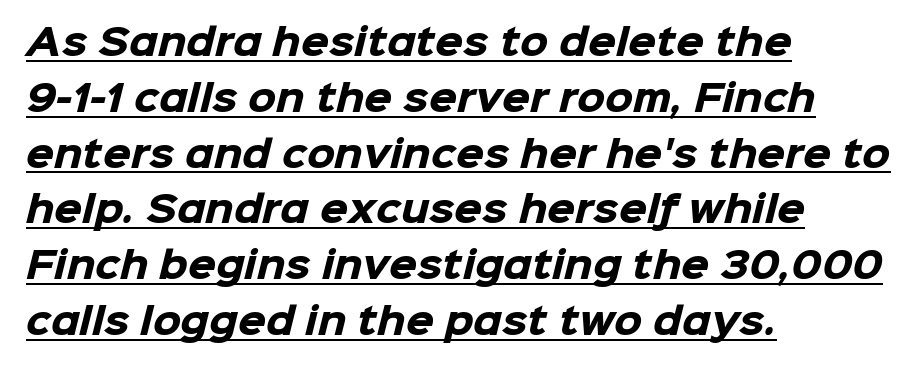
Q: Is the text bold? A: Yes.
Q: Is the typeface a serif or a sans-serif typeface? A: Sans-serif.
Q: Is the text underlined? A: Yes.
Q: How is the paragraph aligned? A: Left-aligned.
Q: Is the spacing between letters normal or unusually wide? A: Normal.
Q: Is the spacing between lines tight, normal or loose? A: Normal.
Q: Width (condensed, normal, or wide)? A: Normal.
Q: Stroke contrast? A: Low.
Q: x-height? A: Medium.
Q: Monospaced? A: No.
